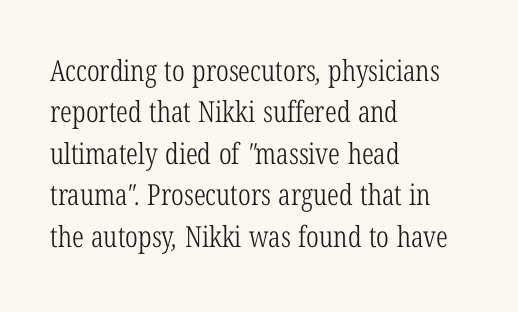
The image shows 29 px light, condensed serif type; set left-aligned, normal line spacing (1.43x), normal letter spacing, not underlined; low stroke contrast and a medium x-height.
